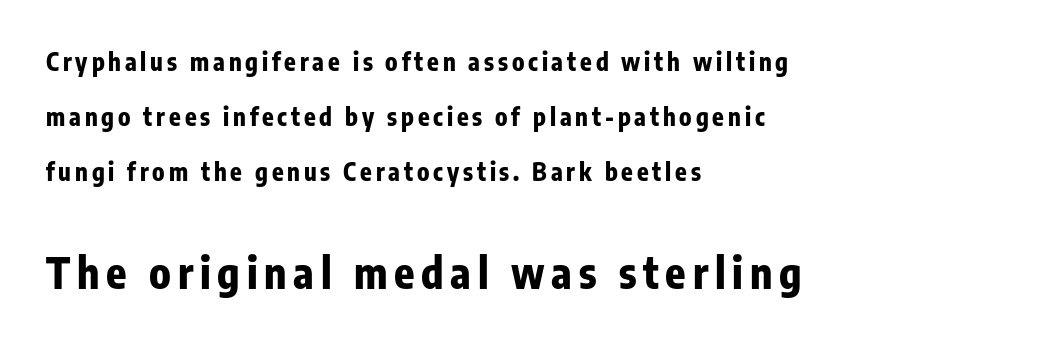
The image shows 42 px bold, condensed sans-serif type, upright; set left-aligned, loose line spacing (2.3x), not underlined; the second (bottom) block is 1.75x larger; low stroke contrast and a medium x-height.
